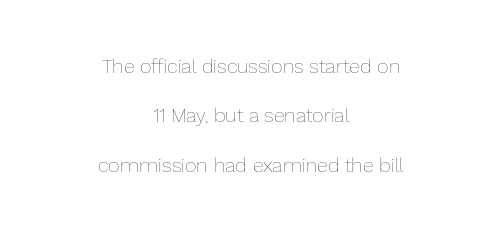
The image shows 20 px text type, upright; set centered, loose line spacing (2.47x), normal letter spacing, not underlined.
